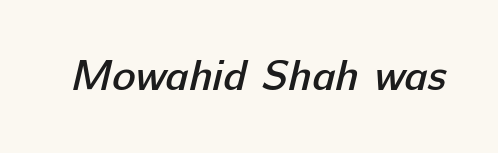
{"serif": "no", "bold": "semi", "weight": "semibold", "width": "normal", "stroke_contrast": "low", "x_height": "medium", "monospaced": "no", "underline": "no", "letter_spacing": "normal", "letter_spacing_em": 0.0, "glyph_px": 44}
